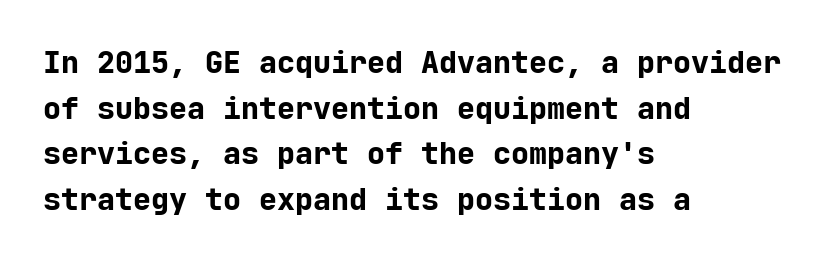
{"serif": "no", "italic": "no", "bold": "yes", "weight": "bold", "width": "normal", "stroke_contrast": "low", "x_height": "medium", "monospaced": "yes", "underline": "no", "align": "left", "line_spacing": "normal", "line_spacing_ratio": 1.52, "letter_spacing": "normal", "letter_spacing_em": 0.0, "glyph_px": 30}
